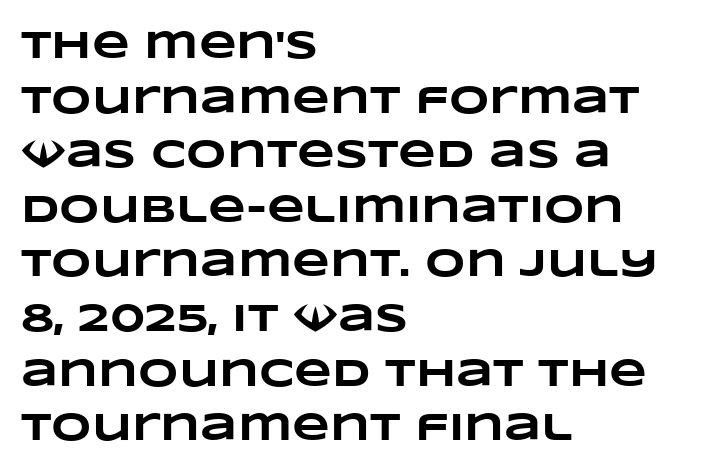
{"bold": "yes", "weight": "heavy", "width": "wide", "stroke_contrast": "low", "x_height": "large", "monospaced": "no", "underline": "no", "align": "left", "line_spacing": "normal", "line_spacing_ratio": 1.4, "letter_spacing": "normal", "letter_spacing_em": 0.0, "glyph_px": 39}
